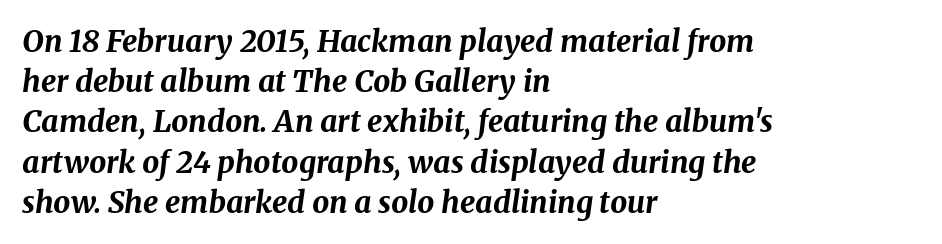
The image shows 30 px bold type, italic (leaning right); set left-aligned, normal line spacing (1.34x), normal letter spacing, not underlined; medium stroke contrast and a medium x-height.
